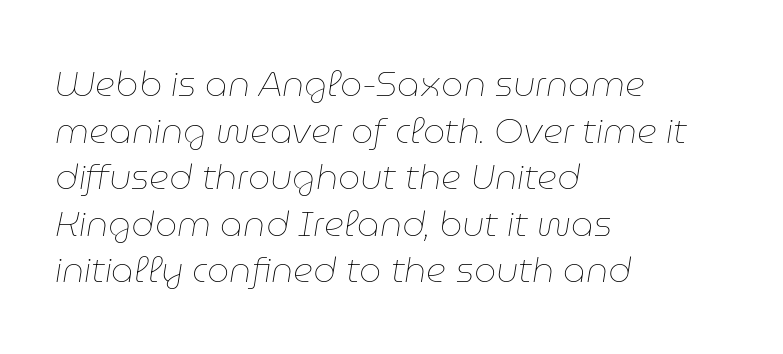
Standard letterfit; no display-style spreading of the glyphs. These lines were composed using italics. Descender tails drop into unmarked territory. The letters advance in unequal steps, a hallmark of proportional type. Is the type heavy? It reads as light-to-regular instead.
